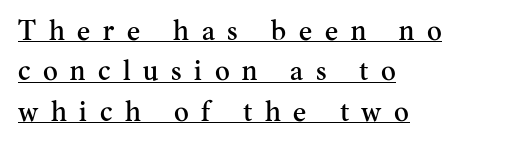
Q: Is the text italic (slanted)? A: No, it is upright.
Q: Is the typeface a serif or a sans-serif typeface? A: Serif.
Q: Is the text underlined? A: Yes.
Q: How is the paragraph aligned? A: Left-aligned.
Q: Is the spacing between letters normal or unusually wide? A: Unusually wide.
Q: Is the spacing between lines tight, normal or loose? A: Normal.
Q: Width (condensed, normal, or wide)? A: Normal.
Q: Stroke contrast? A: Medium.
Q: x-height? A: Small.
Q: Monospaced? A: No.
